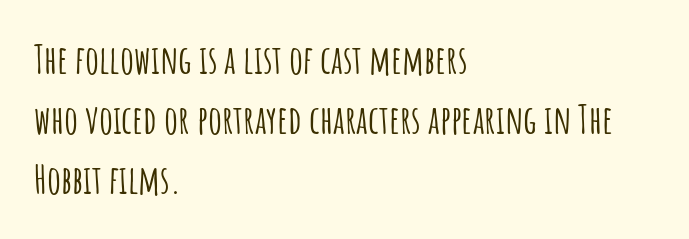
{"serif": "no", "italic": "no", "width": "condensed", "stroke_contrast": "low", "x_height": "large", "monospaced": "no", "underline": "no", "align": "left", "line_spacing": "normal", "line_spacing_ratio": 1.54, "letter_spacing": "normal", "letter_spacing_em": 0.0, "glyph_px": 39}
